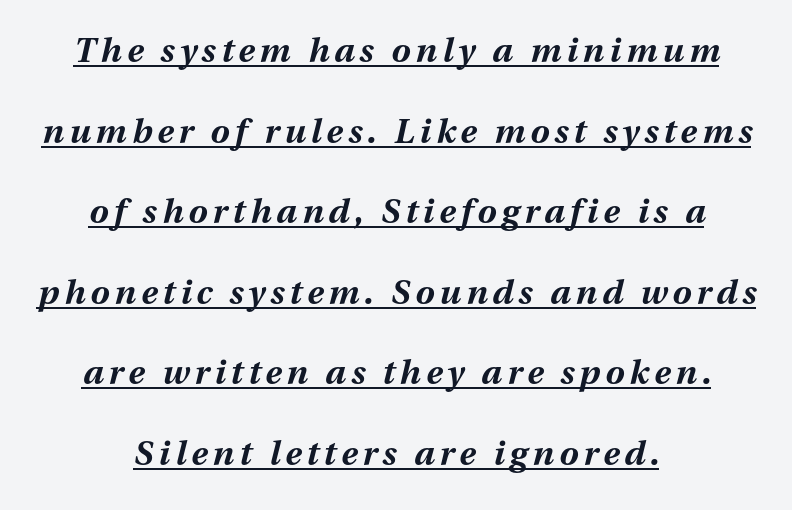
Q: Is the text bold? A: Yes.
Q: Is the text italic (slanted)? A: Yes, it leans right by about 13 degrees.
Q: Is the text underlined? A: Yes.
Q: How is the paragraph aligned? A: Centered.
Q: Is the spacing between lines tight, normal or loose? A: Loose.
Q: Width (condensed, normal, or wide)? A: Normal.
Q: Stroke contrast? A: Medium.
Q: x-height? A: Medium.
Q: Monospaced? A: No.
